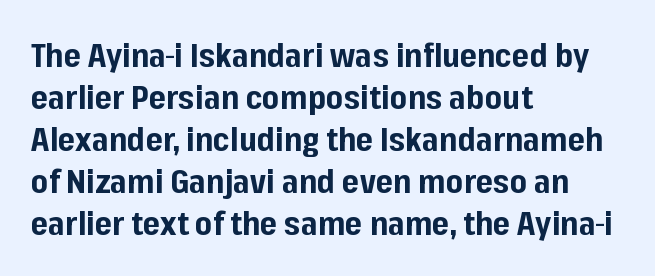
{"serif": "no", "italic": "no", "bold": "yes", "weight": "bold", "width": "normal", "stroke_contrast": "low", "x_height": "medium", "monospaced": "no", "underline": "no", "align": "left", "line_spacing": "normal", "line_spacing_ratio": 1.27, "letter_spacing": "normal", "letter_spacing_em": 0.0, "glyph_px": 33}
